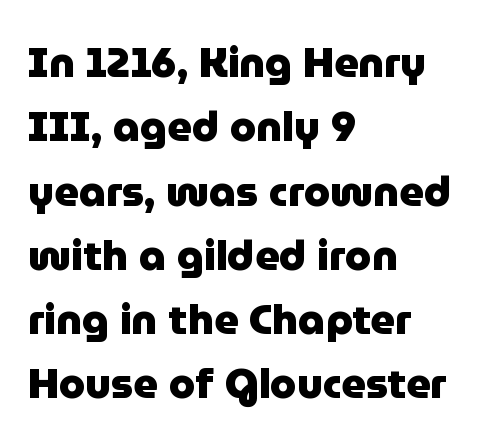
Q: Is the text bold? A: Yes.
Q: Is the text italic (slanted)? A: No, it is upright.
Q: Is the typeface a serif or a sans-serif typeface? A: Sans-serif.
Q: Is the text underlined? A: No.
Q: How is the paragraph aligned? A: Left-aligned.
Q: Is the spacing between letters normal or unusually wide? A: Normal.
Q: Is the spacing between lines tight, normal or loose? A: Normal.
Q: Width (condensed, normal, or wide)? A: Normal.
Q: Stroke contrast? A: Low.
Q: x-height? A: Medium.
Q: Monospaced? A: No.
